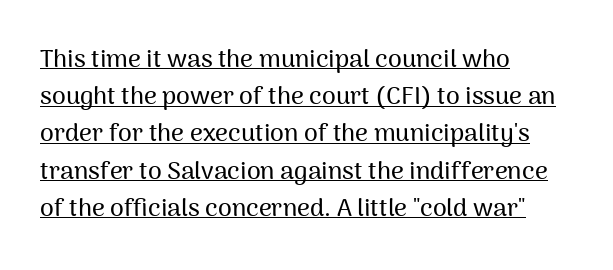
Q: Is the text italic (slanted)? A: No, it is upright.
Q: Is the text underlined? A: Yes.
Q: How is the paragraph aligned? A: Left-aligned.
Q: Is the spacing between letters normal or unusually wide? A: Normal.
Q: Is the spacing between lines tight, normal or loose? A: Normal.
